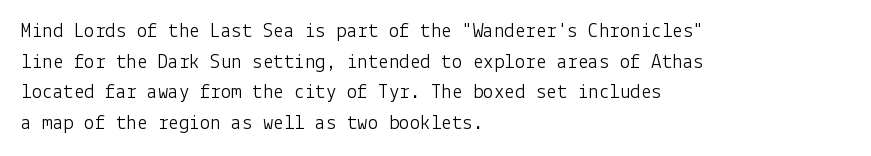
Q: Is the text bold? A: No.
Q: Is the text italic (slanted)? A: No, it is upright.
Q: Is the text underlined? A: No.
Q: How is the paragraph aligned? A: Left-aligned.
Q: Is the spacing between letters normal or unusually wide? A: Normal.
Q: Is the spacing between lines tight, normal or loose? A: Normal.
